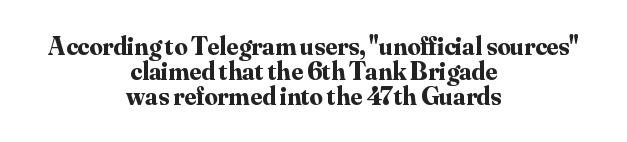
{"italic": "no", "bold": "yes", "underline": "no", "align": "center", "line_spacing": "tight", "line_spacing_ratio": 0.97, "letter_spacing": "normal", "letter_spacing_em": 0.0, "glyph_px": 26}
